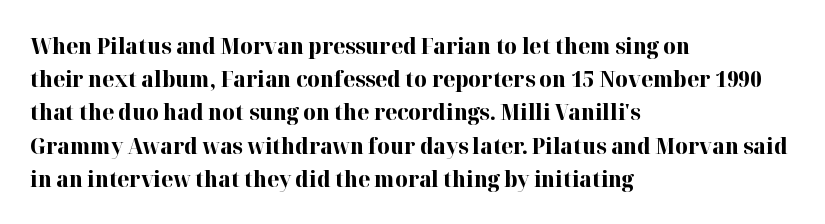
The image shows 22 px bold type, upright; set left-aligned, normal line spacing (1.51x), normal letter spacing, not underlined.
